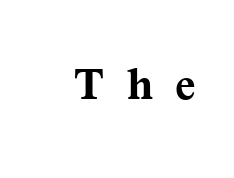
These lines have a slow, spaced-out rhythm from letter to letter. It's the straight-up-and-down kind of type. Think of a printed novel: that variable character pitch is what you see here. Clear beneath every line of the passage. This is heavy type, rendered in bold.
